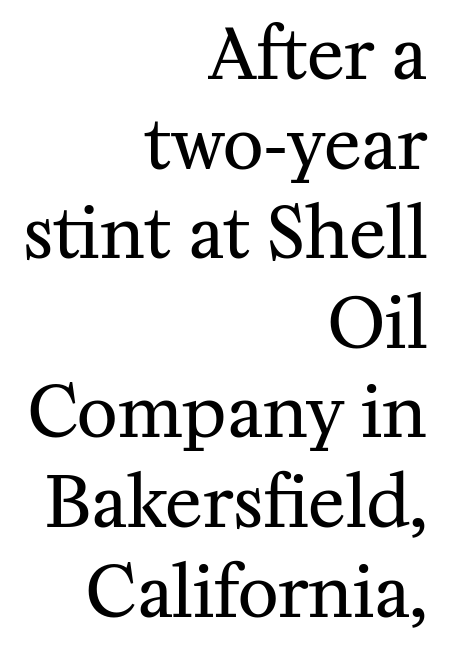
{"serif": "yes", "italic": "no", "bold": "no", "weight": "regular", "width": "normal", "stroke_contrast": "medium", "x_height": "medium", "monospaced": "no", "underline": "no", "align": "right", "line_spacing": "normal", "line_spacing_ratio": 1.28, "letter_spacing": "normal", "letter_spacing_em": 0.0, "glyph_px": 70}
